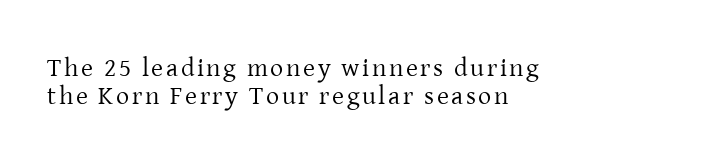
The image shows 26 px text type, upright; set left-aligned, tight line spacing (1.06x), not underlined.
